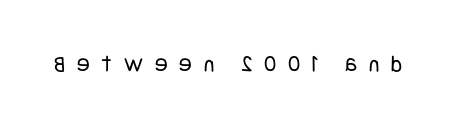
Q: Is the text bold? A: No.
Q: Is the text italic (slanted)? A: No, it is upright.
Q: Is the text underlined? A: No.
Q: Is the spacing between letters normal or unusually wide? A: Unusually wide.
